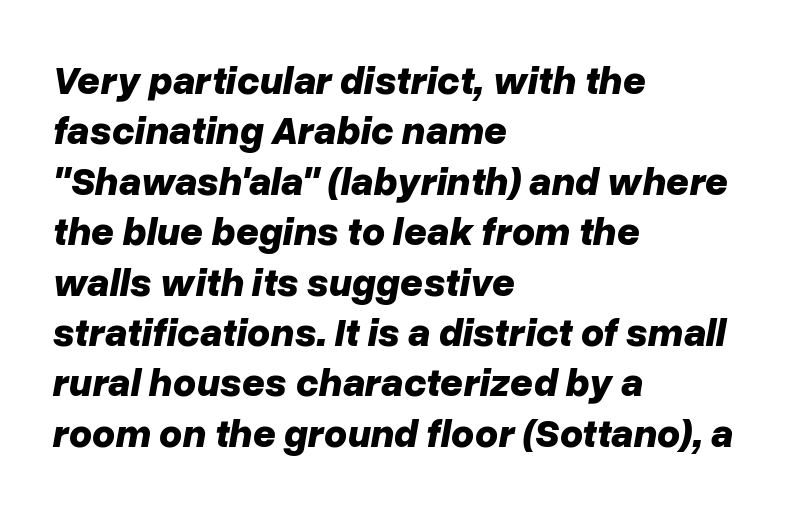
Nobody drew a line under any word here. The passage shown is typed in a proportional face where columns would drift. Whoever set this chose a conventional vertical rhythm. The passage is arranged the way most books set body copy — flush left. Each glyph is drawn with heavy, bold strokes. The glyphs look as if they've been sheared to an angle.
